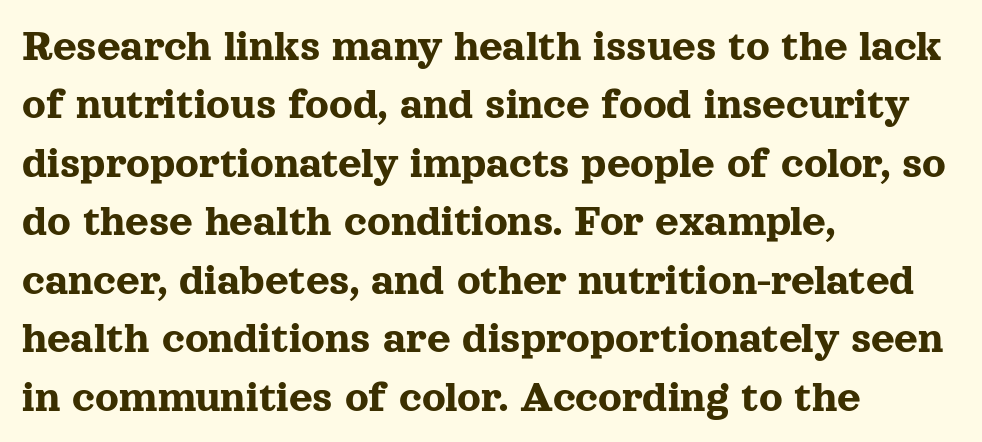
The compositor pushed each line to the left boundary. The lines sit at an ordinary, default distance from one another. Examine the stroke ends and you'll spot serifs. Here the designer chose a conventional face with non-uniform glyph widths. Underlining? Definitely not there.
